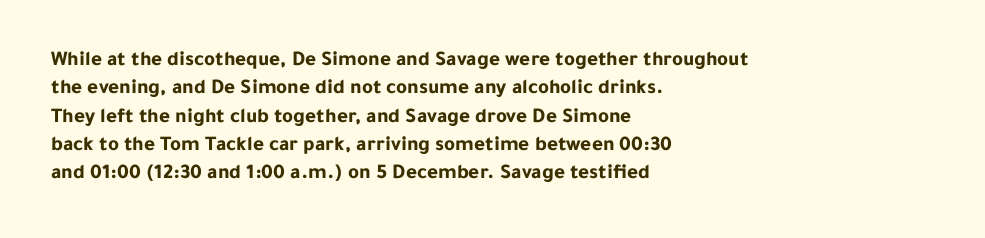
The lines in this sample share a left origin and differ only in where they stop. The block of text has a typical density, with ordinary space between rows. Posture: upright roman. The characters look thick and weighty, a clear bold. Letters rest on an invisible, unmarked baseline. There is no visible air inserted between adjacent glyphs.
